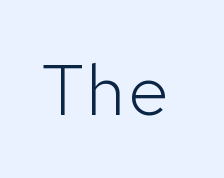
{"serif": "no", "italic": "no", "bold": "no", "weight": "light", "width": "normal", "stroke_contrast": "low", "x_height": "medium", "monospaced": "yes", "underline": "no", "letter_spacing": "normal", "letter_spacing_em": 0.0, "glyph_px": 72}
